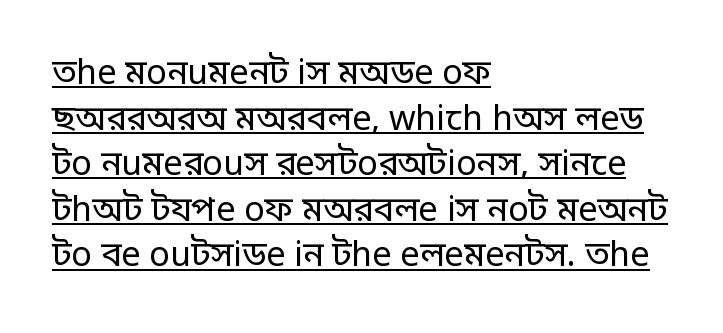
Q: Is the text bold? A: No.
Q: Is the text italic (slanted)? A: No, it is upright.
Q: Is the typeface a serif or a sans-serif typeface? A: Sans-serif.
Q: Is the text underlined? A: Yes.
Q: How is the paragraph aligned? A: Left-aligned.
Q: Is the spacing between letters normal or unusually wide? A: Normal.
Q: Is the spacing between lines tight, normal or loose? A: Normal.
Q: Width (condensed, normal, or wide)? A: Normal.
Q: Stroke contrast? A: Low.
Q: x-height? A: Large.
Q: Monospaced? A: No.
